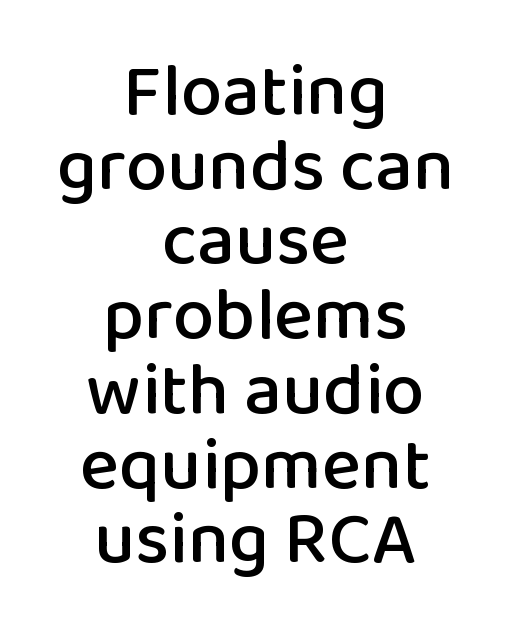
Unlike italic type, these characters show no tilt at all. Quick note: underline off. Does the leading feel generous? Not at all — it's pinched. The typeface chosen for these lines omits serifs. Honestly, the letter spacing is just normal — you wouldn't notice it.
